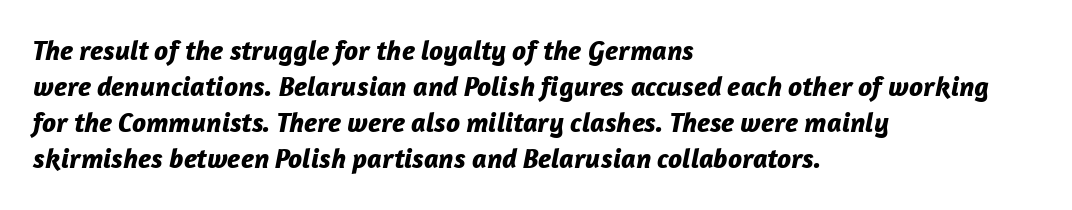
Q: Is the text bold? A: Yes.
Q: Is the text italic (slanted)? A: Yes, it leans right by about 12 degrees.
Q: Is the text underlined? A: No.
Q: How is the paragraph aligned? A: Left-aligned.
Q: Is the spacing between letters normal or unusually wide? A: Normal.
Q: Is the spacing between lines tight, normal or loose? A: Normal.
Q: Width (condensed, normal, or wide)? A: Normal.
Q: Stroke contrast? A: Low.
Q: x-height? A: Medium.
Q: Monospaced? A: No.
